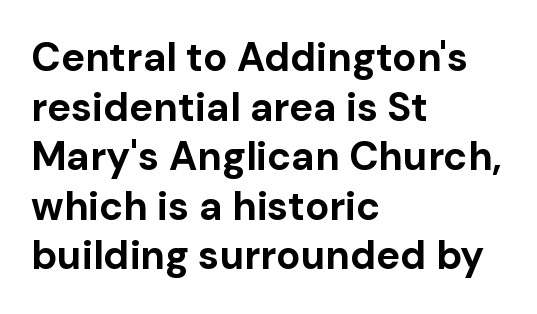
{"serif": "no", "italic": "no", "bold": "yes", "weight": "bold", "width": "normal", "stroke_contrast": "low", "x_height": "medium", "monospaced": "no", "underline": "no", "align": "left", "line_spacing_ratio": 1.24, "letter_spacing": "normal", "letter_spacing_em": 0.0, "glyph_px": 40}
